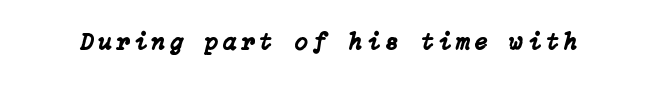
{"italic": "yes", "lean": "right", "slant_degrees": 15, "underline": "no", "letter_spacing": "wide", "letter_spacing_em": 0.2, "glyph_px": 24}
